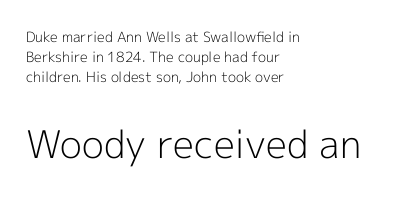
The lines are quadded left. Letterform terminals end flat and unadorned throughout the passage. Each new line begins a customary step beneath the previous one. This sample uses an upright cut, with every glyph sitting square on the baseline. The face used here is proportionally spaced, like ordinary book or web type.
